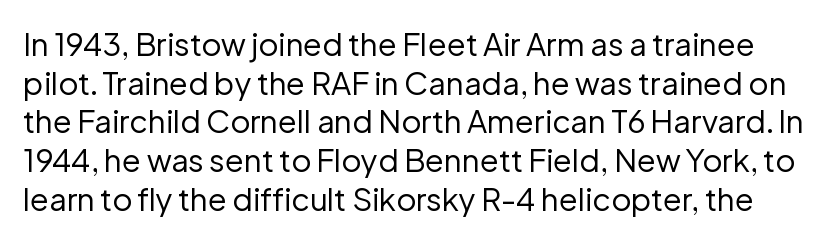
{"serif": "no", "italic": "no", "bold": "no", "weight": "regular", "width": "normal", "stroke_contrast": "low", "x_height": "medium", "monospaced": "no", "underline": "no", "line_spacing": "normal", "line_spacing_ratio": 1.25, "letter_spacing": "normal", "letter_spacing_em": 0.0, "glyph_px": 31}
